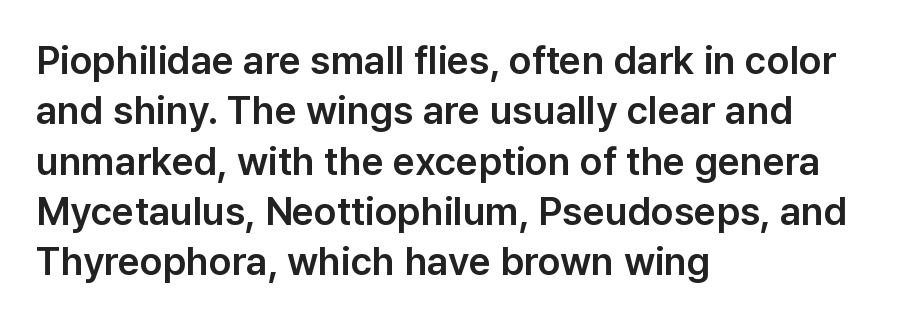
{"serif": "no", "italic": "no", "width": "normal", "stroke_contrast": "low", "x_height": "medium", "monospaced": "no", "underline": "no", "align": "left", "line_spacing": "normal", "line_spacing_ratio": 1.29, "letter_spacing": "normal", "letter_spacing_em": 0.0, "glyph_px": 39}
